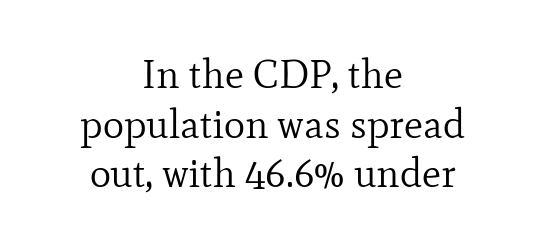
{"serif": "yes", "italic": "no", "bold": "no", "weight": "regular", "width": "normal", "stroke_contrast": "low", "x_height": "small", "monospaced": "no", "underline": "no", "align": "center", "line_spacing_ratio": 1.24, "letter_spacing": "normal", "letter_spacing_em": 0.0, "glyph_px": 40}
